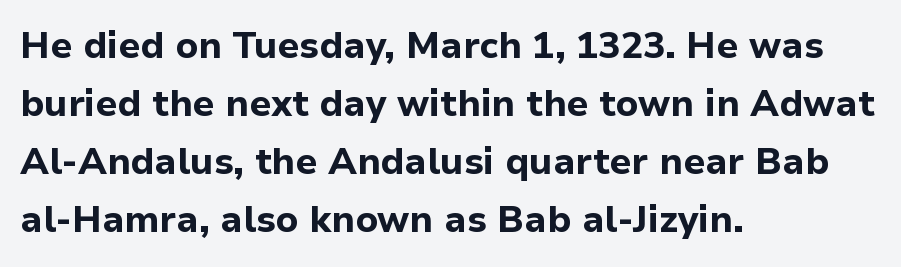
Q: Is the text bold? A: Yes.
Q: Is the text italic (slanted)? A: No, it is upright.
Q: Is the typeface a serif or a sans-serif typeface? A: Sans-serif.
Q: Is the text underlined? A: No.
Q: How is the paragraph aligned? A: Left-aligned.
Q: Is the spacing between letters normal or unusually wide? A: Normal.
Q: Is the spacing between lines tight, normal or loose? A: Normal.
Q: Width (condensed, normal, or wide)? A: Normal.
Q: Stroke contrast? A: Low.
Q: x-height? A: Medium.
Q: Monospaced? A: No.
